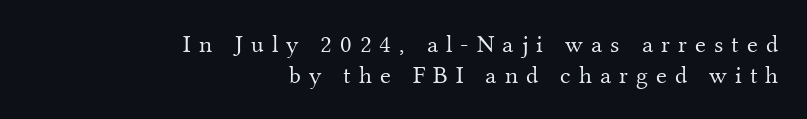
{"italic": "no", "bold": "no", "underline": "no", "align": "right", "line_spacing_ratio": 1.24, "letter_spacing": "wide", "letter_spacing_em": 0.32, "glyph_px": 25}
